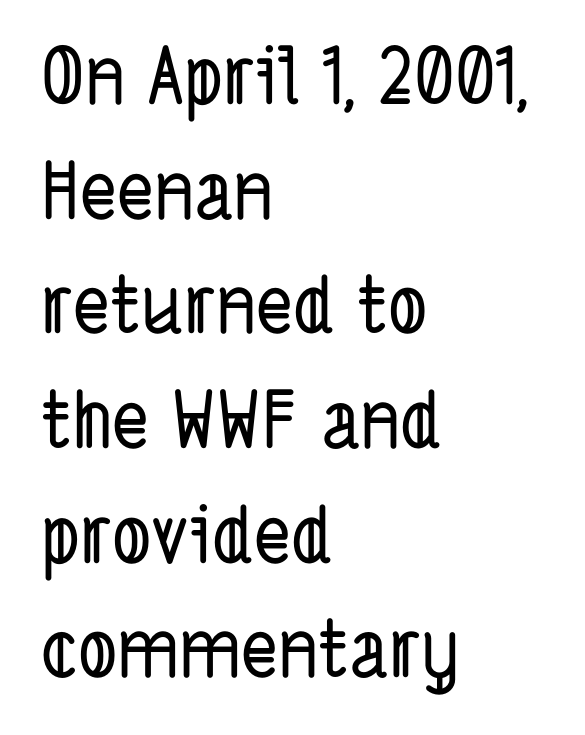
The designer left line spacing at the default. The space directly below the letters is spotless. Do the characters align in a grid? No, the font is proportional. Nobody touched the tracking dial on this one. These lines are set flush left with a ragged right edge. A typesetter would label this face a sans.
